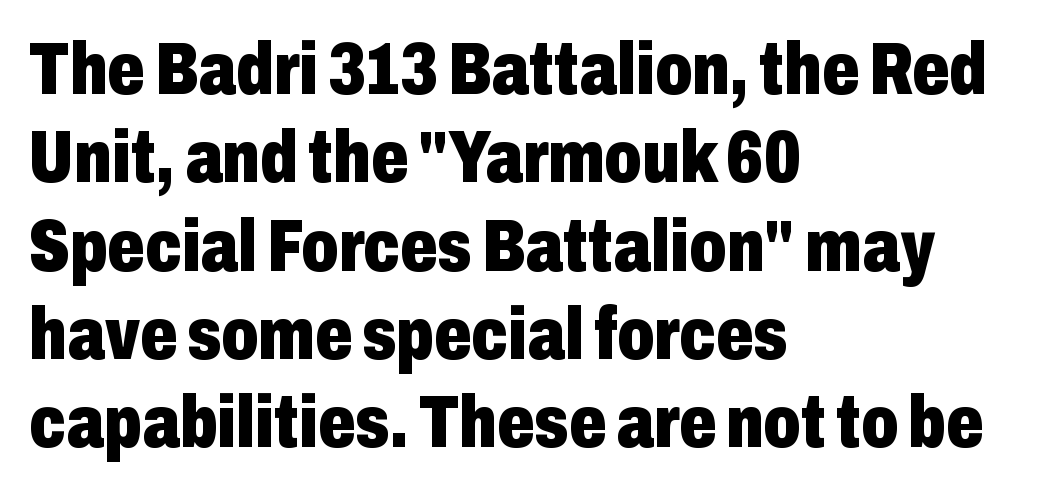
{"serif": "no", "italic": "no", "bold": "yes", "weight": "heavy", "width": "condensed", "stroke_contrast": "low", "x_height": "medium", "monospaced": "no", "underline": "no", "align": "left", "line_spacing_ratio": 1.21, "letter_spacing": "normal", "letter_spacing_em": 0.0, "glyph_px": 73}
